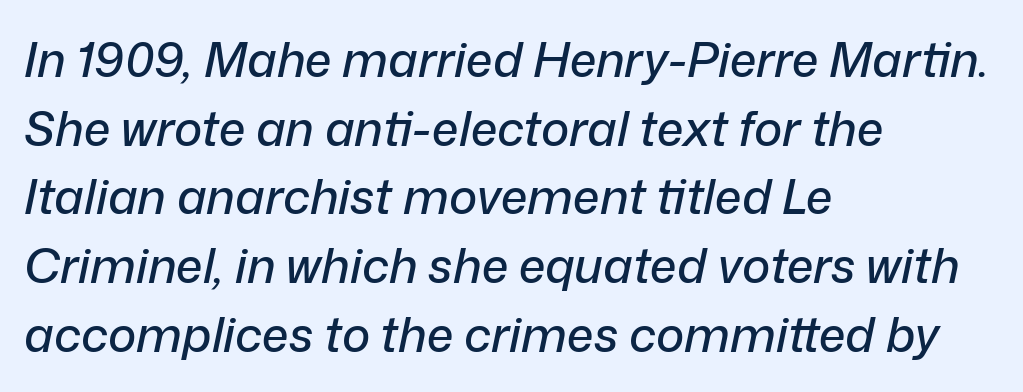
Caption: standard tracking, unaltered. Here the designer chose a conventional face with non-uniform glyph widths. This rendering uses left alignment, leaving the right contour irregular. Posture: slanted. Reading down the column, the eye jumps a familiar distance to each next line. Words float on clear page, feet unadorned.
